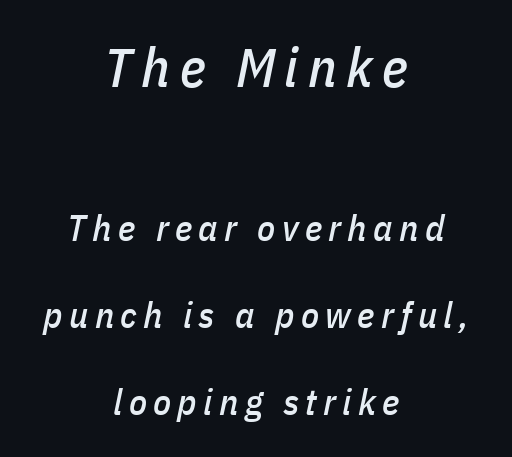
The passage shown is typed in a proportional face where columns would drift. The face used here has a pronounced slope to its letters. Bare-footed words on every line. Which of the two is more prominent by size? The first, at the top.
